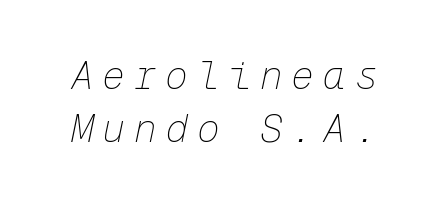
Q: Is the text bold? A: No.
Q: Is the text italic (slanted)? A: Yes, it leans right by about 12 degrees.
Q: Is the text underlined? A: No.
Q: Is the spacing between letters normal or unusually wide? A: Unusually wide.
Q: Is the spacing between lines tight, normal or loose? A: Normal.
Q: Width (condensed, normal, or wide)? A: Normal.
Q: Stroke contrast? A: Low.
Q: x-height? A: Medium.
Q: Monospaced? A: Yes.
